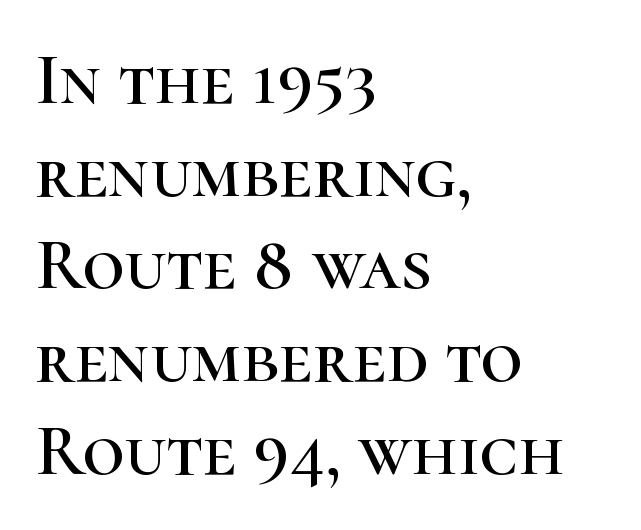
{"serif": "yes", "italic": "no", "width": "normal", "stroke_contrast": "high", "x_height": "medium", "monospaced": "no", "underline": "no", "align": "left", "line_spacing": "normal", "line_spacing_ratio": 1.27, "letter_spacing": "normal", "letter_spacing_em": 0.0, "glyph_px": 73}
